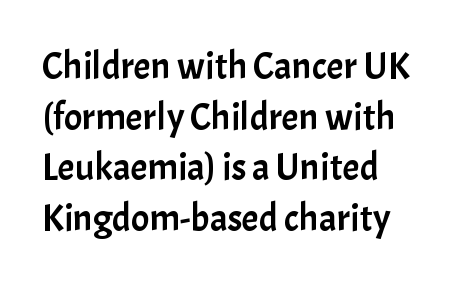
Q: Is the text italic (slanted)? A: No, it is upright.
Q: Is the typeface a serif or a sans-serif typeface? A: Sans-serif.
Q: Is the text underlined? A: No.
Q: Is the spacing between letters normal or unusually wide? A: Normal.
Q: Is the spacing between lines tight, normal or loose? A: Normal.
Q: Width (condensed, normal, or wide)? A: Normal.
Q: Stroke contrast? A: Low.
Q: x-height? A: Medium.
Q: Monospaced? A: No.
